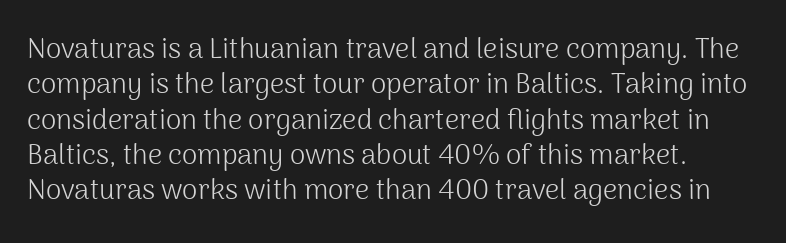
Words appear dense and cohesive because spacing is normal. Descender tails drop into unmarked territory. You can tell it's not italic because the verticals are truly vertical. Stroke thickness stays within the range of a standard reading face or lighter. Vertical spacing — default.
